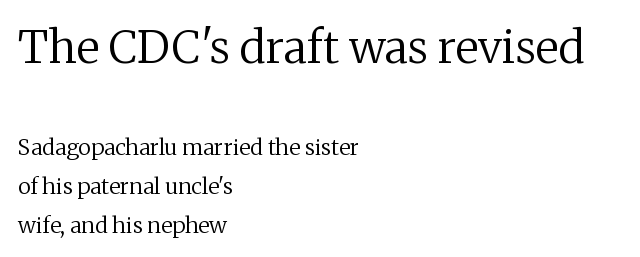
Q: Is the text bold? A: No.
Q: Is the text italic (slanted)? A: No, it is upright.
Q: Is the typeface a serif or a sans-serif typeface? A: Serif.
Q: Is the text underlined? A: No.
Q: How is the paragraph aligned? A: Left-aligned.
Q: Is the spacing between letters normal or unusually wide? A: Normal.
Q: Which block of text is set in a larger size, the first (top) or the second (bottom)? A: The first (top) one.
Q: Width (condensed, normal, or wide)? A: Normal.
Q: Stroke contrast? A: Medium.
Q: x-height? A: Medium.
Q: Monospaced? A: No.
